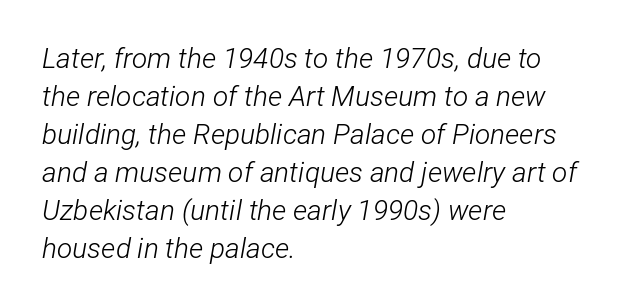
The image shows 28 px light, condensed type, italic (leaning right); set left-aligned, normal line spacing (1.36x), normal letter spacing, not underlined; low stroke contrast and a medium x-height.
